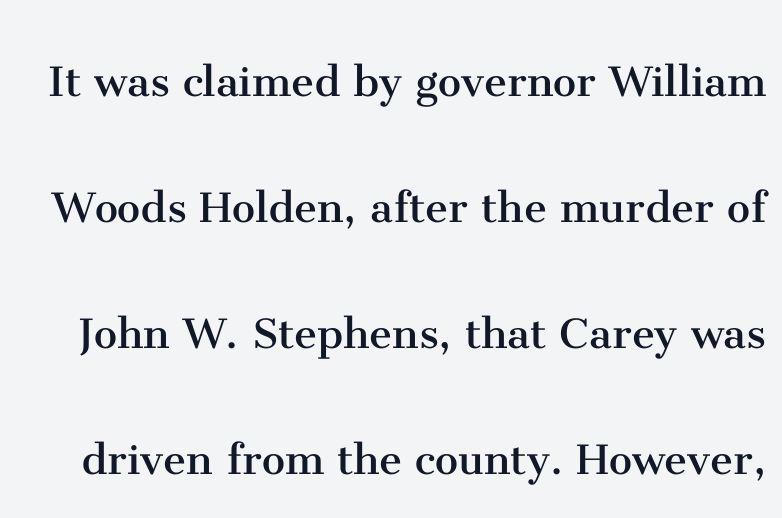
{"serif": "yes", "italic": "no", "bold": "no", "weight": "regular", "width": "normal", "stroke_contrast": "medium", "x_height": "medium", "monospaced": "no", "underline": "no", "line_spacing": "loose", "line_spacing_ratio": 2.42, "letter_spacing": "normal", "letter_spacing_em": 0.0, "glyph_px": 52}
